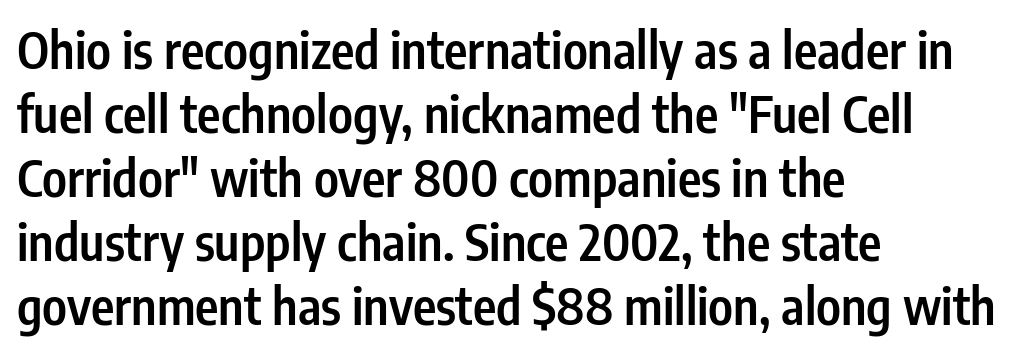
The image shows 50 px semibold, condensed sans-serif type, upright; set left-aligned, normal line spacing (1.28x), normal letter spacing, not underlined; low stroke contrast and a medium x-height.
